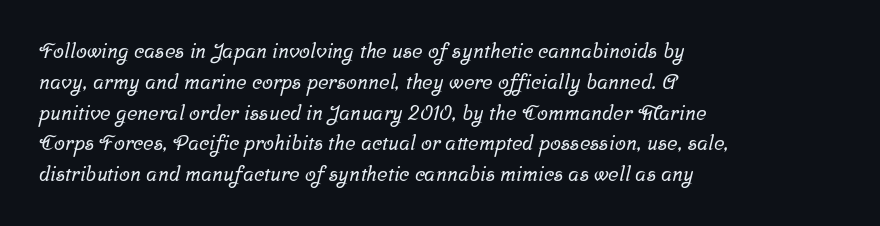
Q: Is the text underlined? A: No.
Q: How is the paragraph aligned? A: Left-aligned.
Q: Is the spacing between letters normal or unusually wide? A: Normal.
Q: Is the spacing between lines tight, normal or loose? A: Normal.
